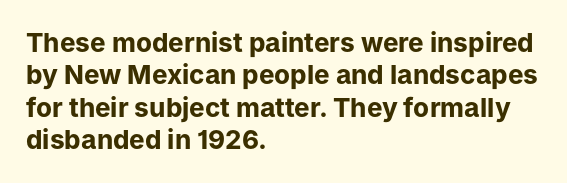
The image shows 26 px bold type, upright; set left-aligned, normal line spacing (1.25x), normal letter spacing, not underlined.
